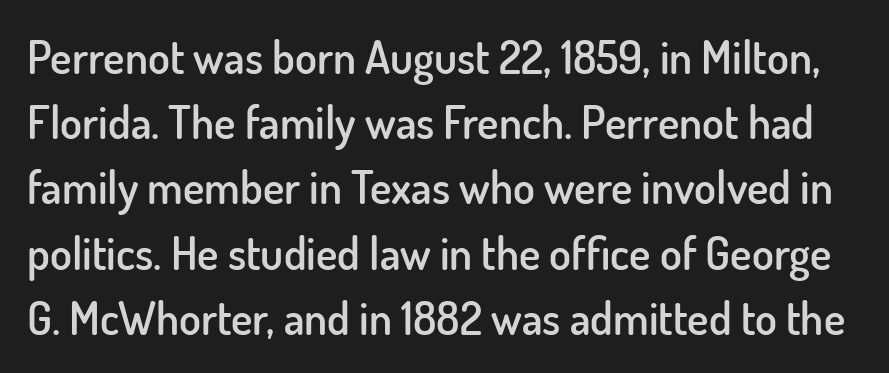
{"serif": "no", "italic": "no", "bold": "semi", "weight": "semibold", "width": "normal", "stroke_contrast": "low", "x_height": "small", "monospaced": "no", "underline": "no", "line_spacing": "normal", "line_spacing_ratio": 1.45, "letter_spacing": "normal", "letter_spacing_em": 0.0, "glyph_px": 45}
